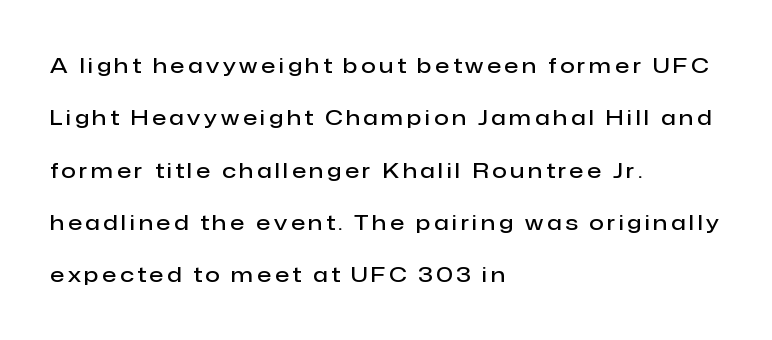
The image shows 21 px text type, upright; set left-aligned, loose line spacing (2.49x), not underlined.
